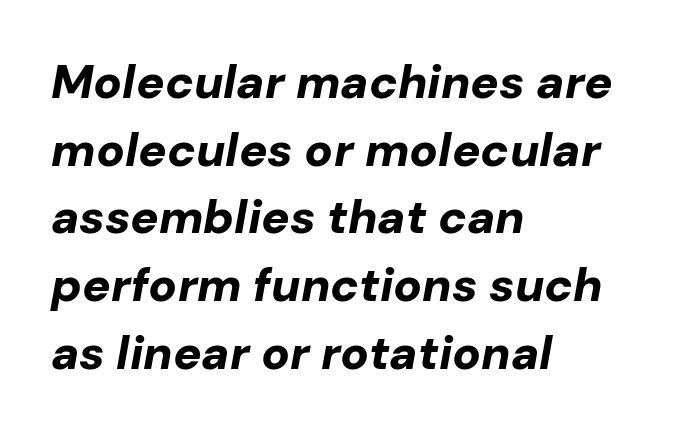
{"italic": "yes", "lean": "right", "slant_degrees": 10, "bold": "yes", "weight": "bold", "width": "normal", "stroke_contrast": "low", "x_height": "medium", "monospaced": "no", "underline": "no", "align": "left", "line_spacing": "normal", "line_spacing_ratio": 1.44, "letter_spacing": "normal", "letter_spacing_em": 0.0, "glyph_px": 47}
